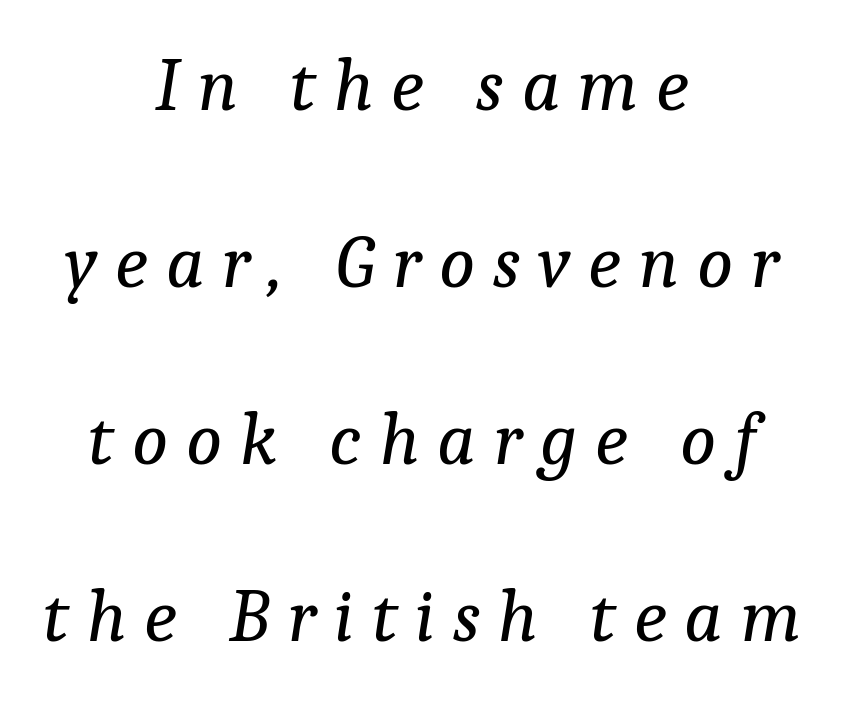
A great deal of white space separates one row of letters from the next. A clean baseline with only descenders dipping below it. Here the designer chose a conventional face with non-uniform glyph widths. Old-style or modern, the face here clearly has serifs. Compared with typical body copy, the letter spacing here is much looser. Every character sits at an angle, as italics do.
